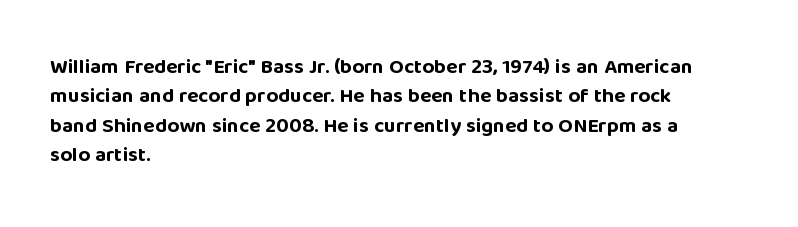
The image shows 21 px bold type, upright; set left-aligned, normal line spacing (1.4x), normal letter spacing, not underlined.
